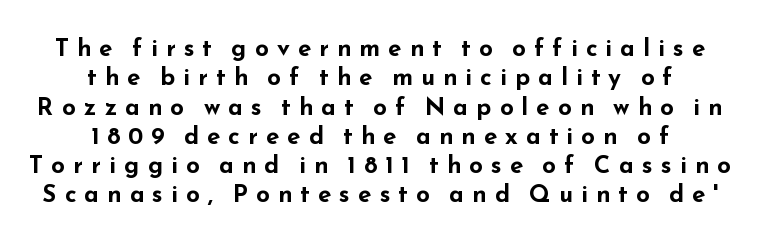
The space directly below the letters is spotless. One-word summary of the alignment: center. In terms of letterspacing, this is a distinctly airy, spread setting. I'd describe the lettering as bold — thick and assertive. A roman cut, with each character standing at attention.
